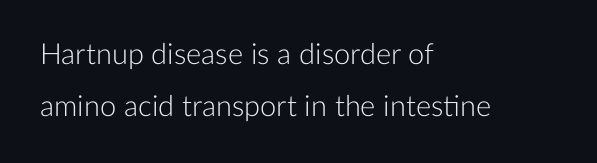
The glyphs in this specimen are sans serif. The baseline area is clear. Students, note that the glyphs here touch the page at normal intervals. The lettering holds an erect, upright posture throughout. Horizontally, the lines are justified to the leading edge only. Is this a fixed-width face? No — the glyphs have proportional, varying widths.
